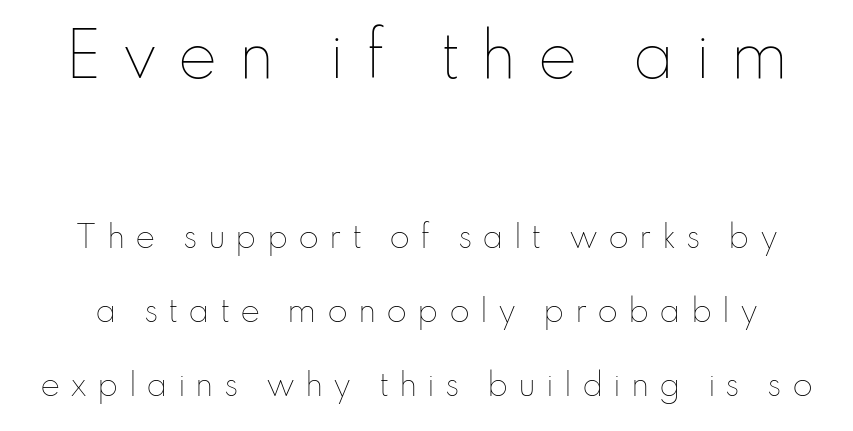
{"italic": "no", "bold": "no", "weight": "thin", "width": "normal", "stroke_contrast": "low", "x_height": "small", "monospaced": "no", "underline": "no", "line_spacing": "loose", "line_spacing_ratio": 2.47, "letter_spacing": "wide", "letter_spacing_em": 0.33, "larger_block": "first", "size_ratio": 2.0, "glyph_px": 60}
